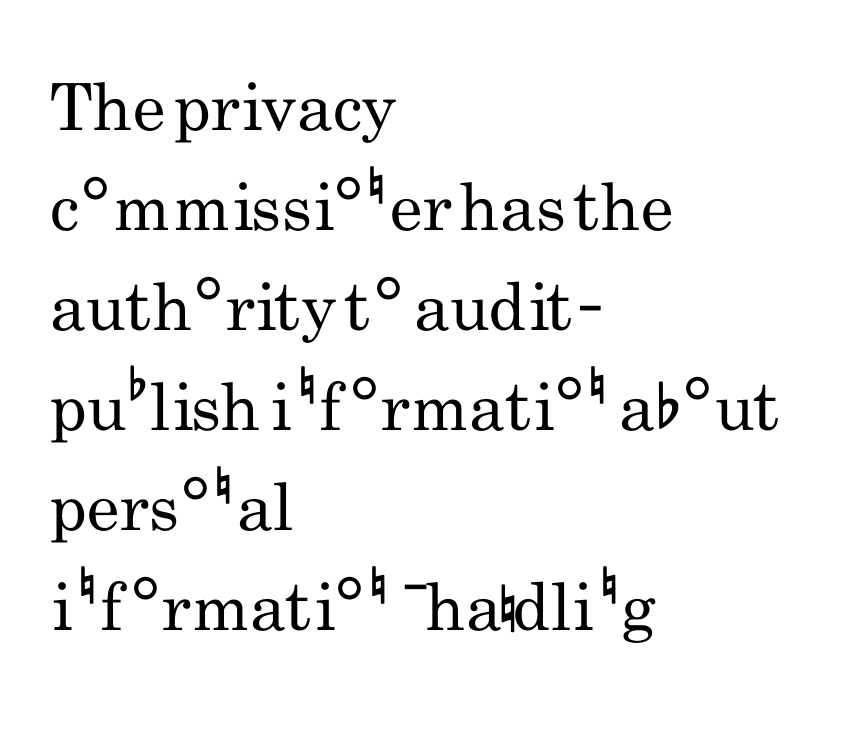
Q: Is the text bold? A: No.
Q: Is the text italic (slanted)? A: No, it is upright.
Q: Is the typeface a serif or a sans-serif typeface? A: Sans-serif.
Q: Is the text underlined? A: No.
Q: How is the paragraph aligned? A: Left-aligned.
Q: Is the spacing between letters normal or unusually wide? A: Normal.
Q: Is the spacing between lines tight, normal or loose? A: Normal.
Q: Width (condensed, normal, or wide)? A: Condensed.
Q: Stroke contrast? A: Low.
Q: x-height? A: Small.
Q: Monospaced? A: No.
